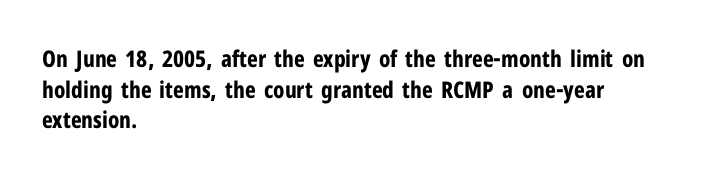
{"italic": "no", "bold": "yes", "underline": "no", "align": "left", "line_spacing": "normal", "line_spacing_ratio": 1.33, "letter_spacing": "normal", "letter_spacing_em": 0.0, "glyph_px": 23}
